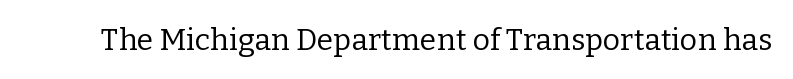
{"serif": "yes", "italic": "no", "bold": "no", "weight": "regular", "width": "normal", "stroke_contrast": "low", "x_height": "medium", "monospaced": "no", "underline": "no", "letter_spacing": "normal", "letter_spacing_em": 0.0, "glyph_px": 30}
